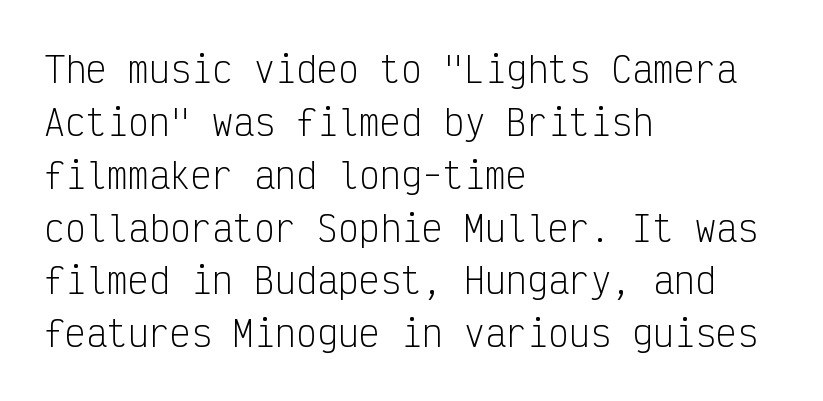
The image shows 35 px light, condensed sans-serif type, upright, monospaced; set left-aligned, normal line spacing (1.51x), normal letter spacing, not underlined; low stroke contrast and a medium x-height.
